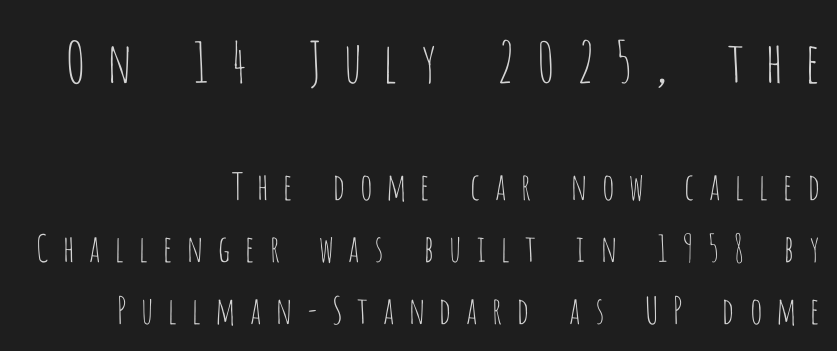
Style check: upright. Compared with a flush-left layout, this one pins lines to the opposite, right side. The passage shown begins with its larger block and ends with its smaller one. One glance says typical: line gaps are just what's usual. Regarding serifs, this sample does without them. Stems here are at most as thick as an everyday book face.
